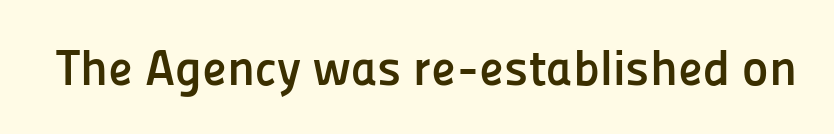
{"serif": "no", "italic": "no", "bold": "yes", "weight": "semibold", "width": "normal", "stroke_contrast": "low", "x_height": "medium", "monospaced": "no", "underline": "no", "letter_spacing": "normal", "letter_spacing_em": 0.0, "glyph_px": 50}
